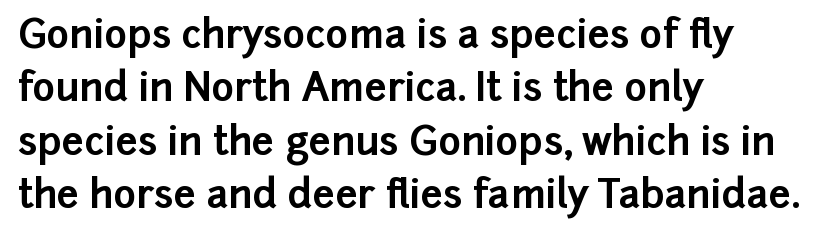
The compositor pushed each line to the left boundary. Nothing sits at the stroke ends, so this counts as sans-serif. Each new line begins a customary step beneath the previous one. These lines keep a tight, regular rhythm from letter to letter. This is the regular roman posture of the typeface. Letters rest on an invisible, unmarked baseline.
